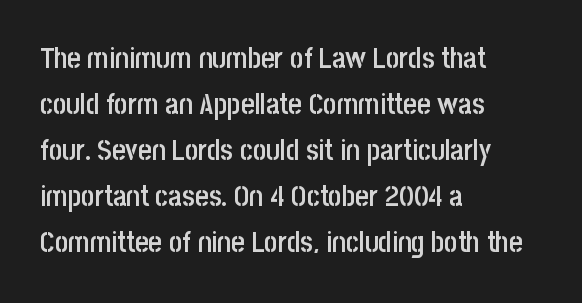
The image shows 29 px semibold, condensed sans-serif type, upright; set left-aligned, normal line spacing (1.59x), normal letter spacing, not underlined; low stroke contrast and a large x-height.
